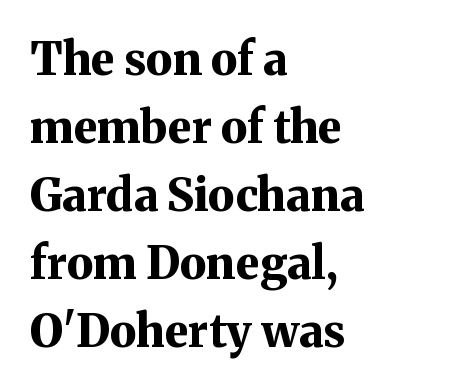
{"serif": "yes", "italic": "no", "bold": "yes", "weight": "bold", "width": "normal", "stroke_contrast": "medium", "x_height": "medium", "monospaced": "no", "underline": "no", "align": "left", "line_spacing": "normal", "line_spacing_ratio": 1.51, "letter_spacing": "normal", "letter_spacing_em": 0.0, "glyph_px": 45}
